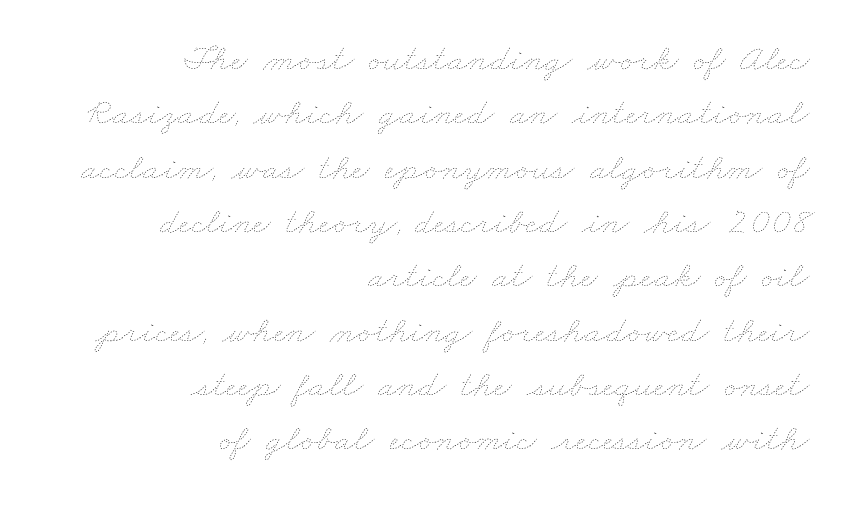
Q: Is the text bold? A: No.
Q: Is the text underlined? A: No.
Q: How is the paragraph aligned? A: Right-aligned.
Q: Is the spacing between letters normal or unusually wide? A: Normal.
Q: Is the spacing between lines tight, normal or loose? A: Normal.
Q: Width (condensed, normal, or wide)? A: Wide.
Q: Stroke contrast? A: Low.
Q: x-height? A: Small.
Q: Monospaced? A: No.
